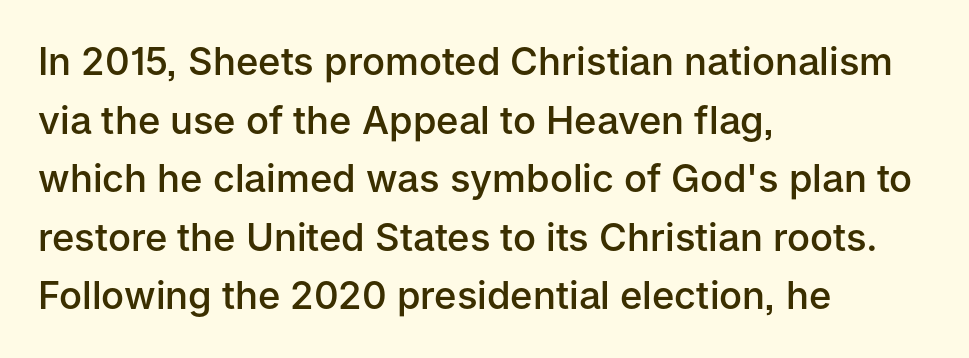
The image shows 38 px semibold sans-serif type, upright; set left-aligned, normal line spacing (1.54x), normal letter spacing, not underlined; low stroke contrast and a medium x-height.
